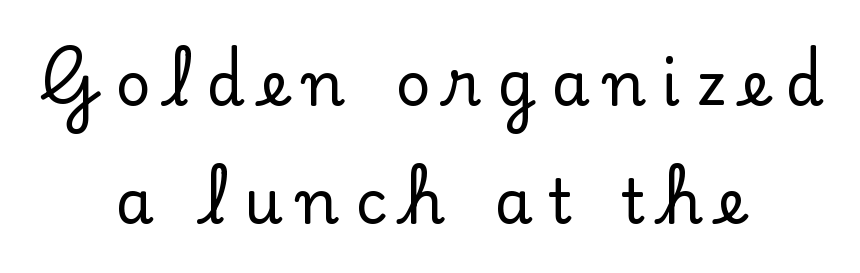
{"serif": "yes", "italic": "no", "width": "normal", "stroke_contrast": "low", "x_height": "small", "monospaced": "no", "underline": "no", "align": "center", "line_spacing": "loose", "line_spacing_ratio": 1.94, "letter_spacing": "wide", "letter_spacing_em": 0.26, "glyph_px": 61}
